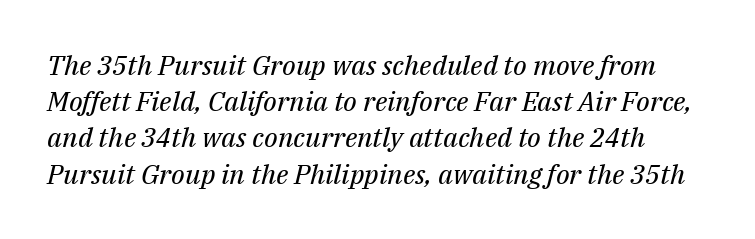
{"italic": "yes", "lean": "right", "slant_degrees": 14, "bold": "no", "underline": "no", "line_spacing": "normal", "line_spacing_ratio": 1.34, "letter_spacing": "normal", "letter_spacing_em": 0.0, "glyph_px": 27}
